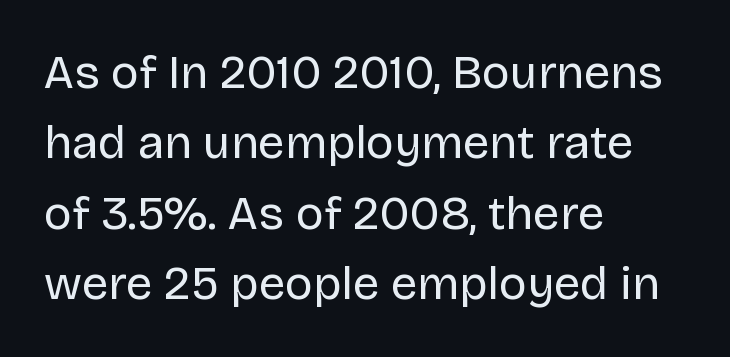
Horizontal alignment here is leftward, the default for most running prose. Nope, no serifs anywhere on these letters. Caption: face not bold, strokes unweighted. The baseline area is clear. A typesetter would call this zero additional tracking. Rendered with straight, roman letterforms.
